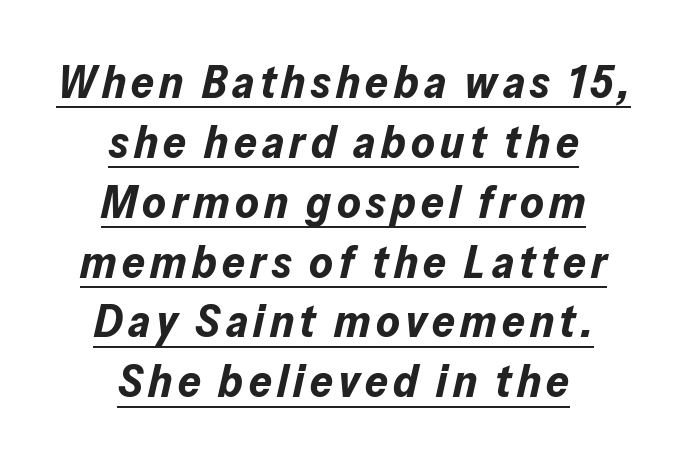
Does a line run under the words? Yes, clearly. The whitespace from short lines is split evenly between both sides. Character widths vary here, with narrow letters taking less room than wide ones. Pretty heavy lettering here — definitely bold. In terms of leading, this rendering sits right in the middle.
